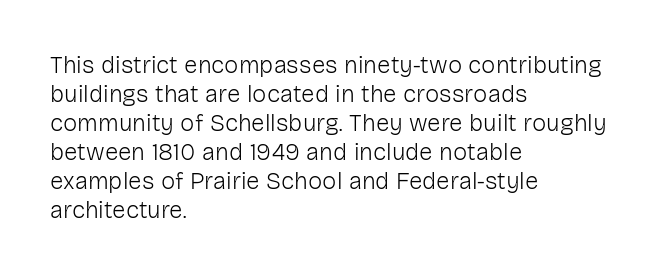
{"italic": "no", "bold": "no", "underline": "no", "align": "left", "line_spacing_ratio": 1.21, "letter_spacing": "normal", "letter_spacing_em": 0.0, "glyph_px": 24}
